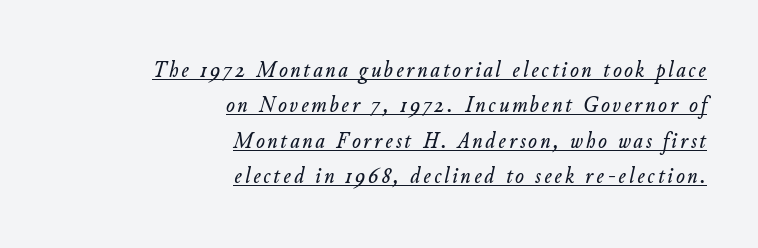
{"italic": "yes", "lean": "right", "slant_degrees": 11, "underline": "yes", "align": "right", "line_spacing": "normal", "line_spacing_ratio": 1.54, "glyph_px": 23}
